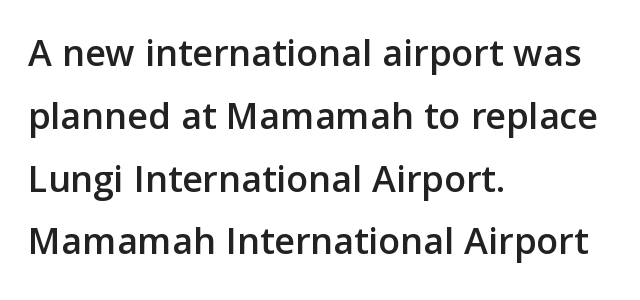
Varying glyph widths throughout — classic text-font behaviour. Compared with a centered layout, this one pins lines to the left instead. The horizontal fit of the characters is conventional and even. In terms of posture, this sample is upright. Quick note: interline space is typical.
